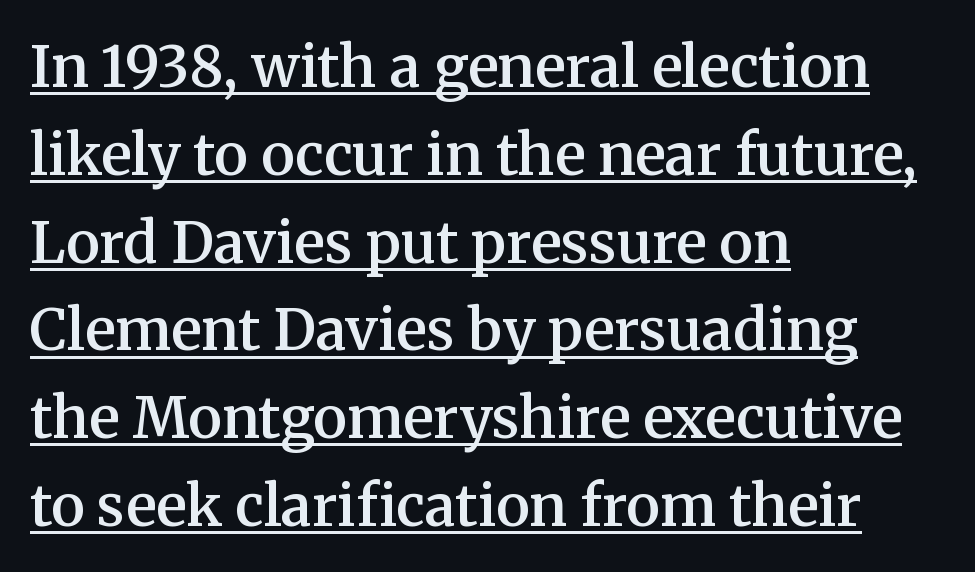
The image shows 57 px semibold serif type, upright; set left-aligned, normal line spacing (1.54x), normal letter spacing, underlined; medium stroke contrast and a medium x-height.
